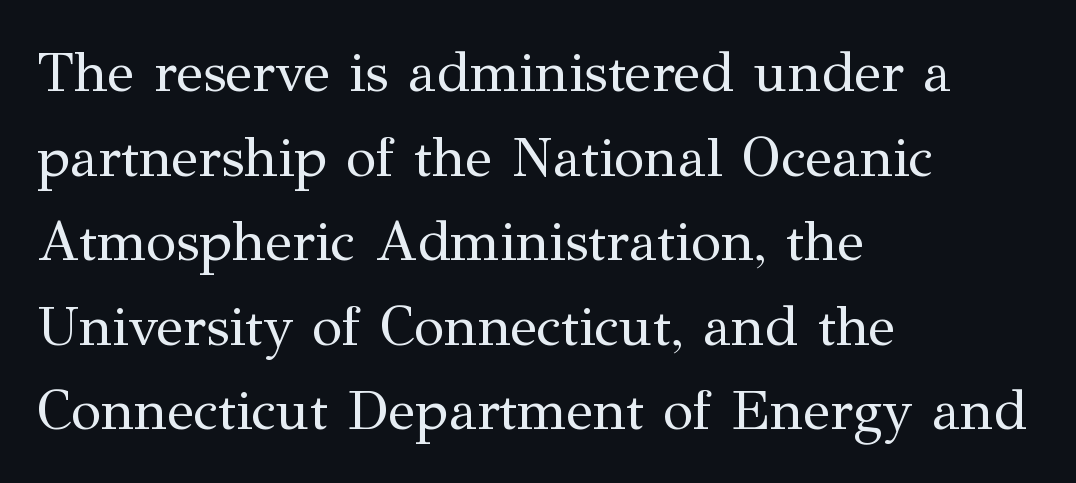
Quick note: underline off. The letters carry serifs — small finishing strokes at the ends of their stems. Style check: upright. Heaviness? Minimal to ordinary, like unemphasized prose.
